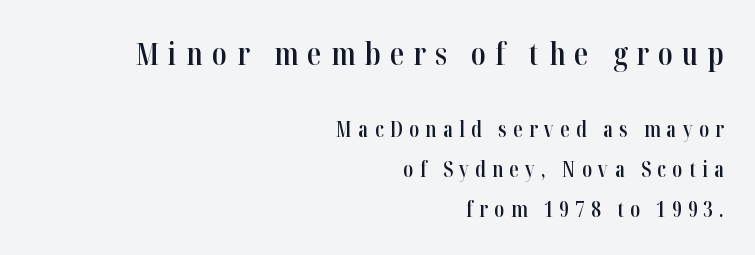
{"serif": "yes", "italic": "no", "bold": "semi", "weight": "semibold", "width": "condensed", "stroke_contrast": "high", "x_height": "medium", "monospaced": "no", "underline": "no", "align": "right", "line_spacing_ratio": 1.89, "letter_spacing": "wide", "letter_spacing_em": 0.3, "larger_block": "first", "size_ratio": 1.48, "glyph_px": 31}
